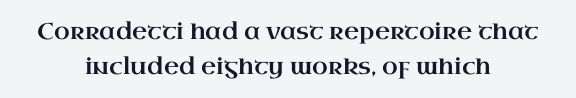
The image shows 23 px text type, upright; set centered, normal line spacing (1.51x), normal letter spacing, not underlined.
